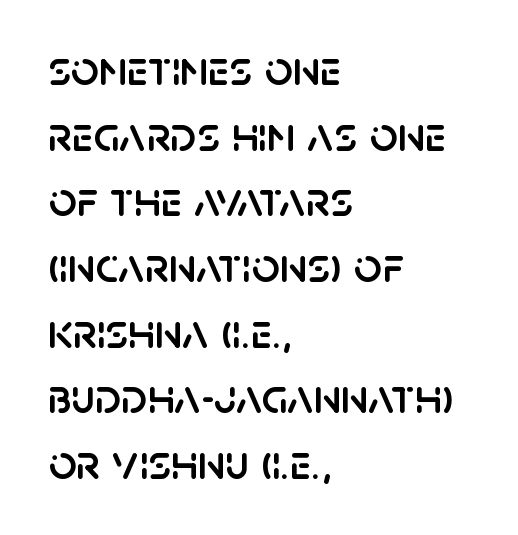
Q: Is the text italic (slanted)? A: No, it is upright.
Q: Is the typeface a serif or a sans-serif typeface? A: Sans-serif.
Q: Is the text underlined? A: No.
Q: How is the paragraph aligned? A: Left-aligned.
Q: Is the spacing between letters normal or unusually wide? A: Normal.
Q: Is the spacing between lines tight, normal or loose? A: Normal.
Q: Width (condensed, normal, or wide)? A: Normal.
Q: Stroke contrast? A: Low.
Q: x-height? A: Large.
Q: Monospaced? A: No.
